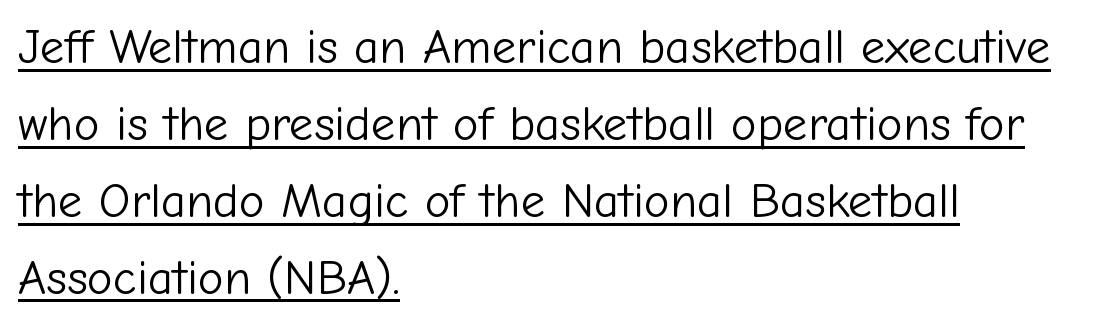
Q: Is the text bold? A: No.
Q: Is the text italic (slanted)? A: No, it is upright.
Q: Is the typeface a serif or a sans-serif typeface? A: Sans-serif.
Q: Is the text underlined? A: Yes.
Q: How is the paragraph aligned? A: Left-aligned.
Q: Is the spacing between letters normal or unusually wide? A: Normal.
Q: Is the spacing between lines tight, normal or loose? A: Normal.
Q: Width (condensed, normal, or wide)? A: Normal.
Q: Stroke contrast? A: Low.
Q: x-height? A: Medium.
Q: Monospaced? A: No.
